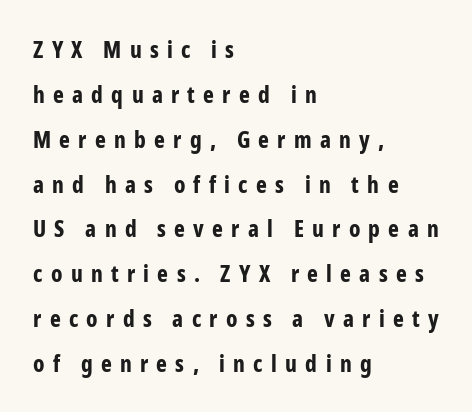
Q: Is the text bold? A: Yes.
Q: Is the text italic (slanted)? A: No, it is upright.
Q: Is the text underlined? A: No.
Q: How is the paragraph aligned? A: Left-aligned.
Q: Is the spacing between letters normal or unusually wide? A: Unusually wide.
Q: Is the spacing between lines tight, normal or loose? A: Loose.
